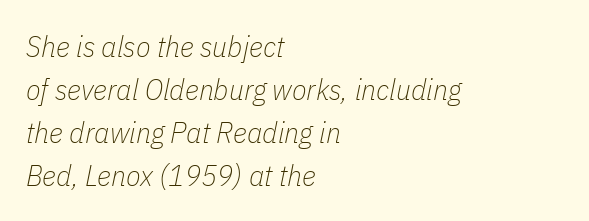
The image shows 30 px thin, condensed type, italic (leaning right); set left-aligned, normal line spacing (1.43x), normal letter spacing, not underlined; low stroke contrast and a medium x-height.
